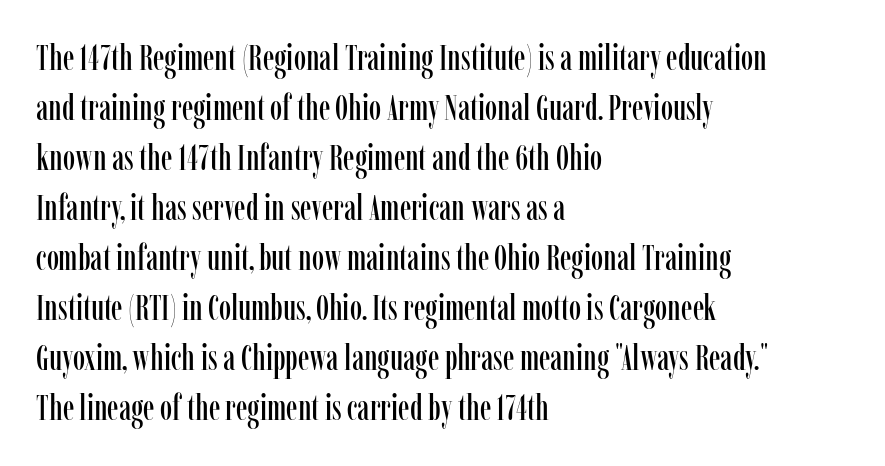
If you measured baseline to baseline, you'd find a middling distance. The line texture is even and compact thanks to regular tracking. Do the letters lean? They stand straight. The string is rendered with underlining switched off. Caption: multi-line text, flush left, ragged right.
